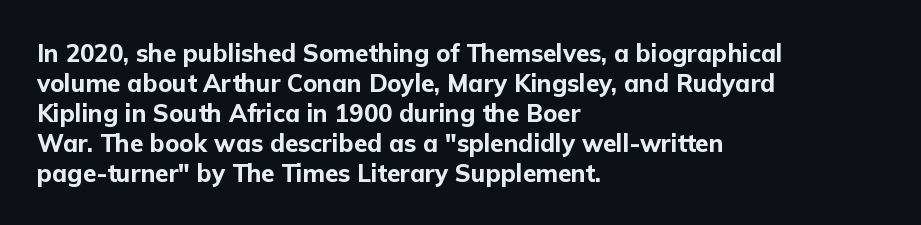
{"italic": "no", "bold": "yes", "underline": "no", "align": "left", "line_spacing": "normal", "line_spacing_ratio": 1.25, "letter_spacing": "normal", "letter_spacing_em": 0.0, "glyph_px": 24}
